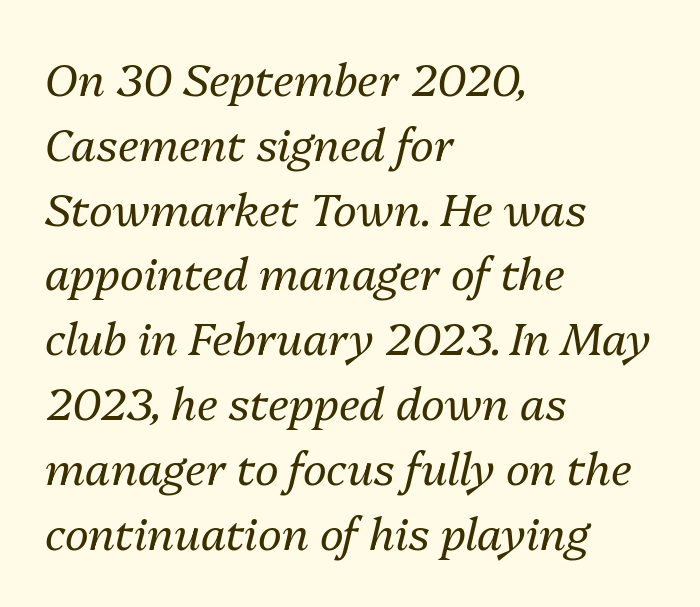
{"italic": "yes", "lean": "right", "slant_degrees": 13, "bold": "no", "weight": "regular", "width": "normal", "stroke_contrast": "medium", "x_height": "medium", "monospaced": "no", "underline": "no", "align": "left", "line_spacing": "normal", "line_spacing_ratio": 1.44, "letter_spacing": "normal", "letter_spacing_em": 0.0, "glyph_px": 45}
